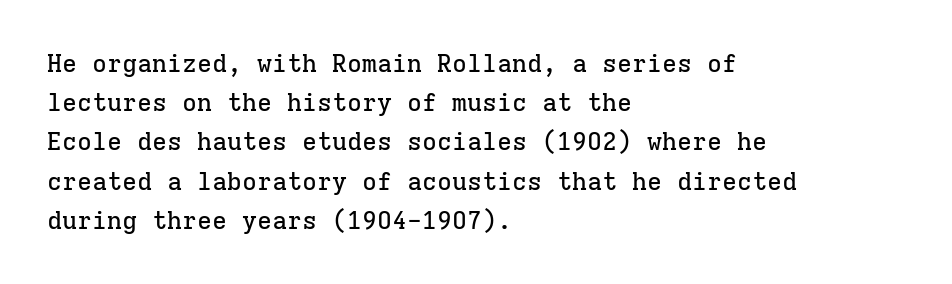
{"italic": "no", "underline": "no", "align": "left", "line_spacing": "normal", "line_spacing_ratio": 1.57, "letter_spacing": "normal", "letter_spacing_em": 0.0, "glyph_px": 25}
